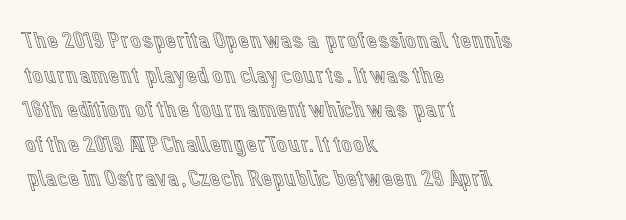
The image shows 24 px text type; set left-aligned, normal line spacing (1.44x), normal letter spacing, not underlined.
